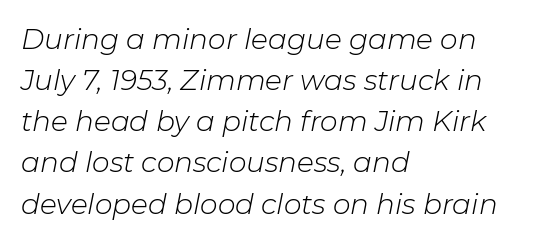
Q: Is the text bold? A: No.
Q: Is the text italic (slanted)? A: Yes, it leans right by about 11 degrees.
Q: Is the text underlined? A: No.
Q: How is the paragraph aligned? A: Left-aligned.
Q: Is the spacing between letters normal or unusually wide? A: Normal.
Q: Is the spacing between lines tight, normal or loose? A: Normal.
Q: Width (condensed, normal, or wide)? A: Normal.
Q: Stroke contrast? A: Low.
Q: x-height? A: Medium.
Q: Monospaced? A: No.
